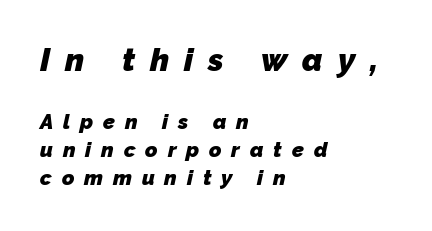
Q: Is the text bold? A: Yes.
Q: Is the typeface a serif or a sans-serif typeface? A: Sans-serif.
Q: Is the text underlined? A: No.
Q: How is the paragraph aligned? A: Left-aligned.
Q: Is the spacing between letters normal or unusually wide? A: Unusually wide.
Q: Is the spacing between lines tight, normal or loose? A: Normal.
Q: Which block of text is set in a larger size, the first (top) or the second (bottom)? A: The first (top) one.
Q: Width (condensed, normal, or wide)? A: Normal.
Q: Stroke contrast? A: Low.
Q: x-height? A: Medium.
Q: Monospaced? A: No.
